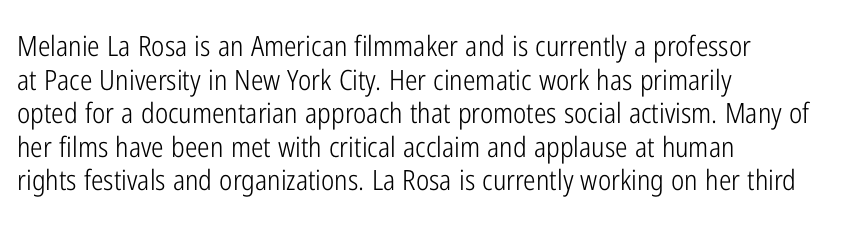
Q: Is the text bold? A: No.
Q: Is the text italic (slanted)? A: No, it is upright.
Q: Is the typeface a serif or a sans-serif typeface? A: Sans-serif.
Q: Is the text underlined? A: No.
Q: How is the paragraph aligned? A: Left-aligned.
Q: Is the spacing between letters normal or unusually wide? A: Normal.
Q: Width (condensed, normal, or wide)? A: Condensed.
Q: Stroke contrast? A: Low.
Q: x-height? A: Medium.
Q: Monospaced? A: No.
